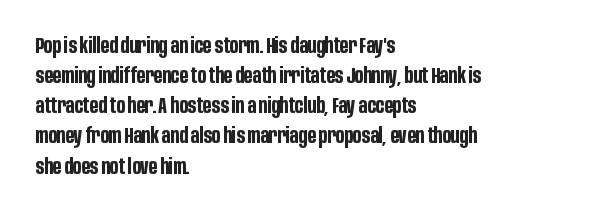
{"italic": "no", "bold": "yes", "underline": "no", "align": "left", "line_spacing": "normal", "line_spacing_ratio": 1.37, "letter_spacing": "normal", "letter_spacing_em": 0.0, "glyph_px": 22}
